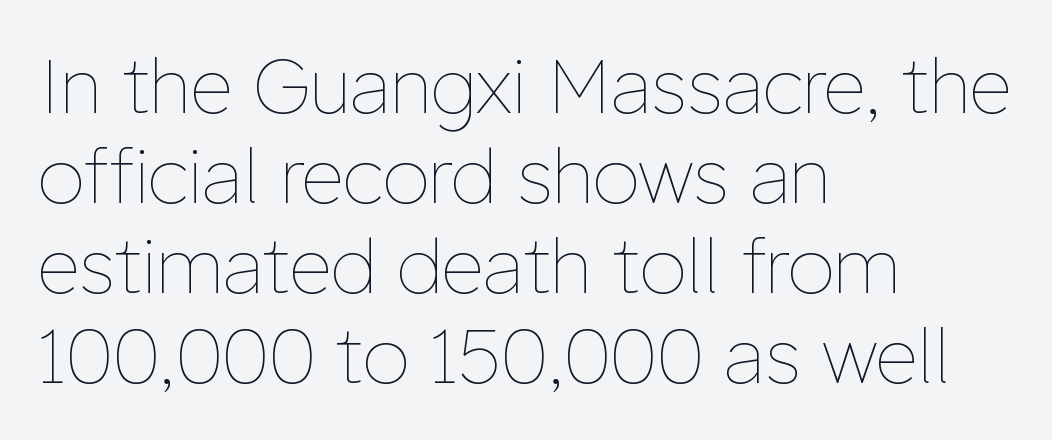
These lines are rendered in a variable-pitch font. Where is the straight margin? On the left. The face looks like a standard text weight, possibly lighter. The type sits square on the baseline with zero lean. Underline: absent. Here the glyphs are tracked normally, forming tight word shapes.
